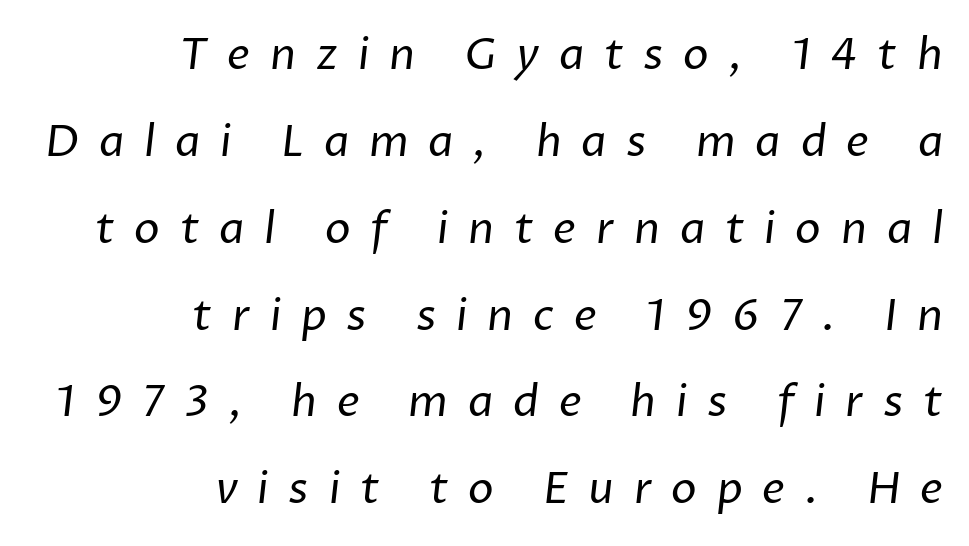
Casual observation: everything's shoved over to the right. Regarding leading, the lines here are spaced well apart. Ink coverage per letter is moderate at most. Honestly, there is no underline to notice here at all.
